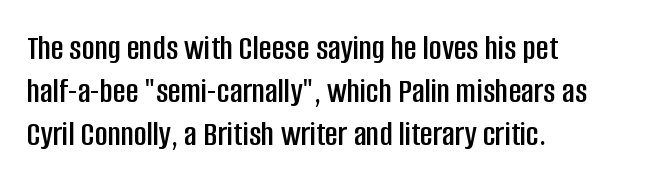
The image shows 35 px condensed sans-serif type, upright; set left-aligned, line spacing 1.23x, normal letter spacing, not underlined; low stroke contrast and a large x-height.
